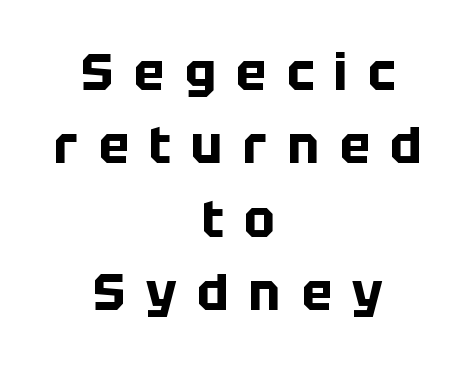
The image shows 51 px bold sans-serif type, upright; set centered, normal line spacing (1.44x), unusually wide letter spacing (+0.4 em), not underlined; low stroke contrast and a large x-height.
